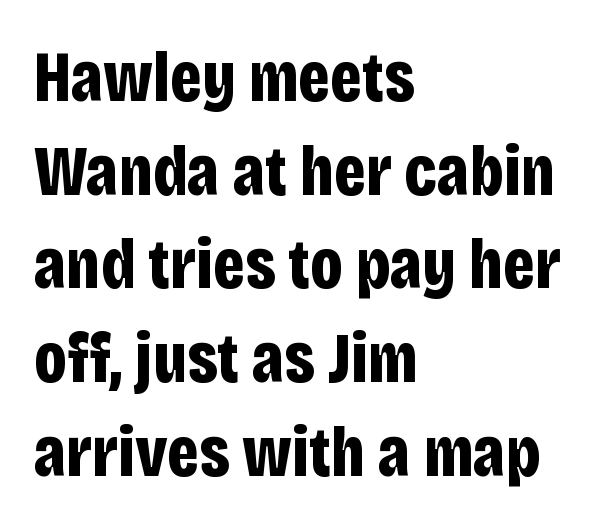
The face used here is proportionally spaced, like ordinary book or web type. Do the letters lean? They stand straight. Tracking here is standard; glyphs follow each other at the usual distance. The leading is moderate, giving the passage an even texture. The rendering anchors every line to the left-hand side.
